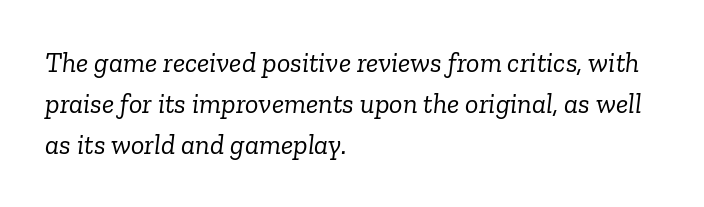
Q: Is the text bold? A: No.
Q: Is the text italic (slanted)? A: Yes, it leans right by about 6 degrees.
Q: Is the typeface a serif or a sans-serif typeface? A: Serif.
Q: Is the text underlined? A: No.
Q: How is the paragraph aligned? A: Left-aligned.
Q: Is the spacing between letters normal or unusually wide? A: Normal.
Q: Is the spacing between lines tight, normal or loose? A: Normal.
Q: Width (condensed, normal, or wide)? A: Normal.
Q: Stroke contrast? A: Low.
Q: x-height? A: Medium.
Q: Monospaced? A: No.
